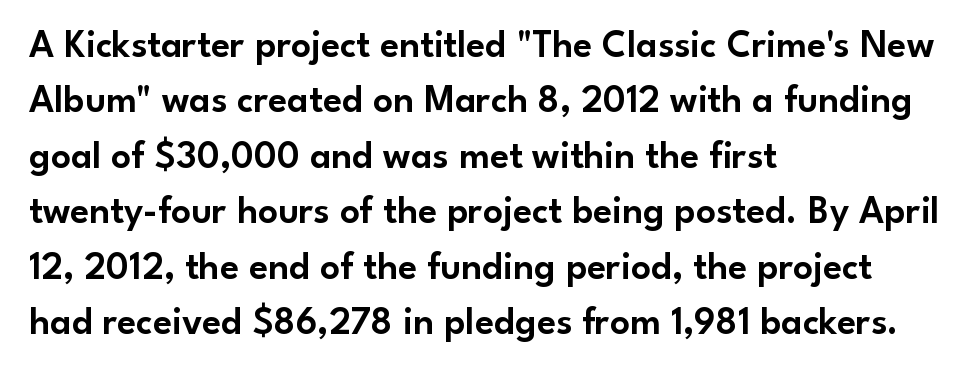
The rendering uses natural spacing where letterforms have individual widths. The block of text has a typical density, with ordinary space between rows. The string is rendered with underlining switched off. Type style note: lacks serifs. Ascenders rise straight up at ninety degrees.
